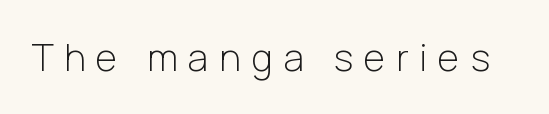
The image shows 37 px light sans-serif type, upright; set unusually wide letter spacing (+0.3 em), not underlined; low stroke contrast and a medium x-height.
